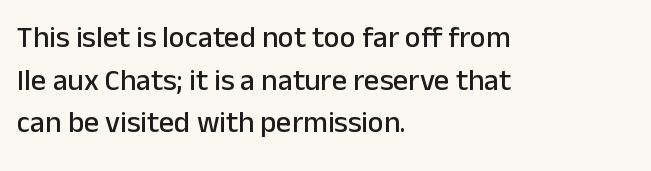
Q: Is the text italic (slanted)? A: No, it is upright.
Q: Is the typeface a serif or a sans-serif typeface? A: Sans-serif.
Q: Is the text underlined? A: No.
Q: How is the paragraph aligned? A: Left-aligned.
Q: Is the spacing between letters normal or unusually wide? A: Normal.
Q: Is the spacing between lines tight, normal or loose? A: Normal.
Q: Width (condensed, normal, or wide)? A: Normal.
Q: Stroke contrast? A: Low.
Q: x-height? A: Medium.
Q: Monospaced? A: No.
